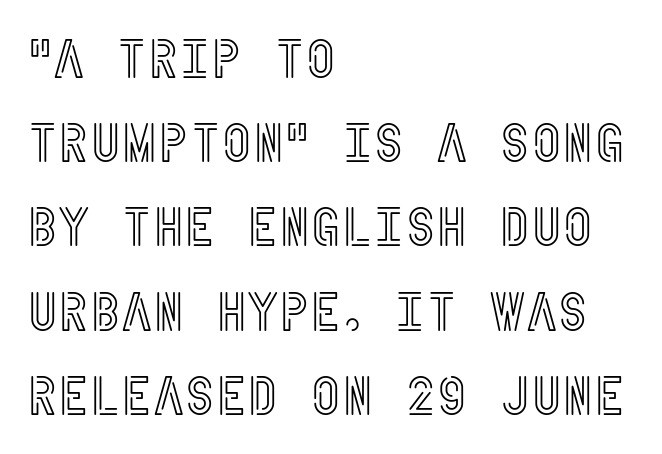
Q: Is the text italic (slanted)? A: No, it is upright.
Q: Is the text underlined? A: No.
Q: How is the paragraph aligned? A: Left-aligned.
Q: Is the spacing between letters normal or unusually wide? A: Normal.
Q: Is the spacing between lines tight, normal or loose? A: Normal.
Q: Width (condensed, normal, or wide)? A: Condensed.
Q: x-height? A: Large.
